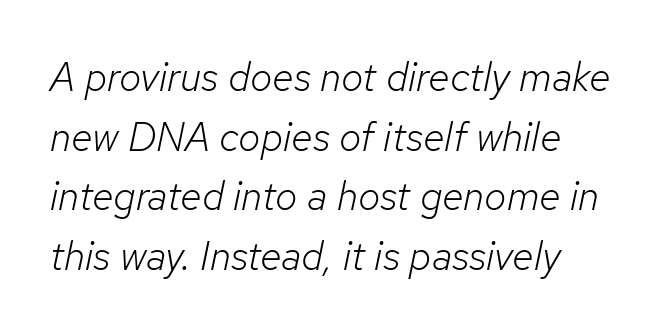
Each new line begins a customary step beneath the previous one. The letters advance in unequal steps, a hallmark of proportional type. No letter is thick-stroked: the sample isn't bold. The string is rendered with underlining switched off. Is the type slanted? Yes — the strokes lean at a clear angle. The ragged edge is on the right, which tells us the setting is flush left.
